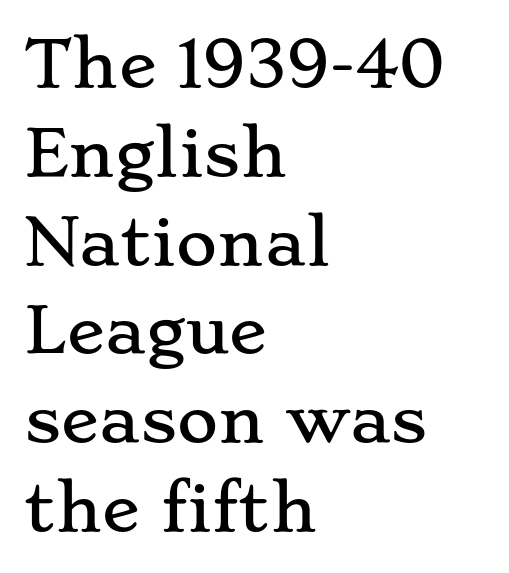
The image shows 63 px wide serif type, upright; set left-aligned, normal line spacing (1.41x), normal letter spacing, not underlined; low stroke contrast and a small x-height.
